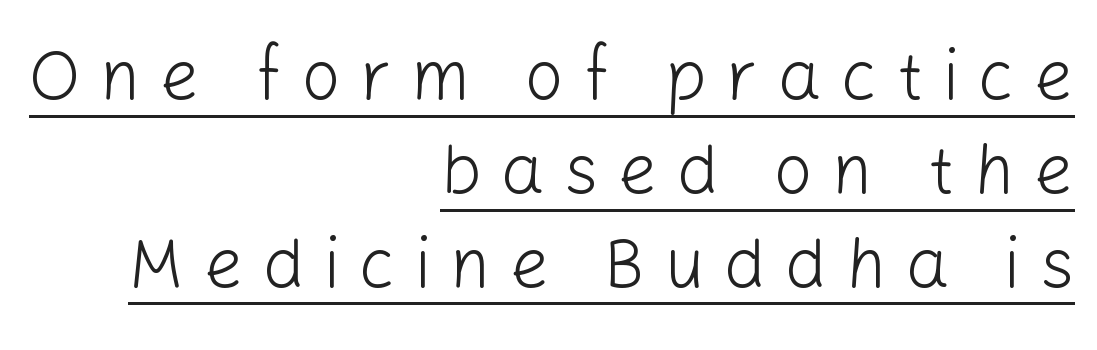
Q: Is the text bold? A: No.
Q: Is the text italic (slanted)? A: No, it is upright.
Q: Is the typeface a serif or a sans-serif typeface? A: Sans-serif.
Q: Is the text underlined? A: Yes.
Q: How is the paragraph aligned? A: Right-aligned.
Q: Is the spacing between letters normal or unusually wide? A: Unusually wide.
Q: Is the spacing between lines tight, normal or loose? A: Normal.
Q: Width (condensed, normal, or wide)? A: Normal.
Q: Stroke contrast? A: Low.
Q: x-height? A: Medium.
Q: Monospaced? A: No.
